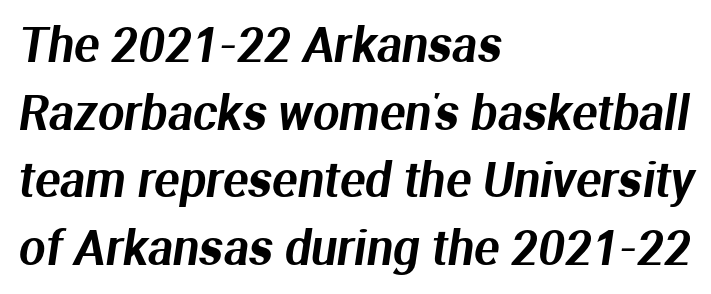
Q: Is the typeface a serif or a sans-serif typeface? A: Sans-serif.
Q: Is the text underlined? A: No.
Q: How is the paragraph aligned? A: Left-aligned.
Q: Is the spacing between letters normal or unusually wide? A: Normal.
Q: Is the spacing between lines tight, normal or loose? A: Normal.
Q: Width (condensed, normal, or wide)? A: Normal.
Q: Stroke contrast? A: Medium.
Q: x-height? A: Medium.
Q: Monospaced? A: No.
